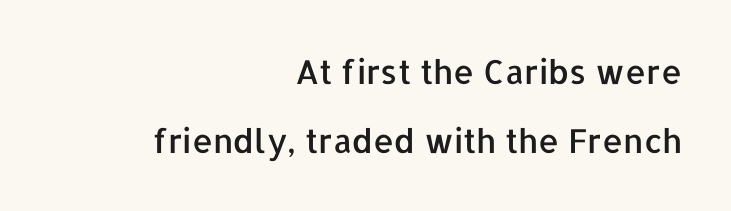
{"serif": "no", "italic": "no", "width": "normal", "stroke_contrast": "low", "x_height": "medium", "monospaced": "no", "underline": "no", "align": "right", "line_spacing": "loose", "line_spacing_ratio": 2.09, "letter_spacing": "normal", "letter_spacing_em": 0.0, "glyph_px": 33}
